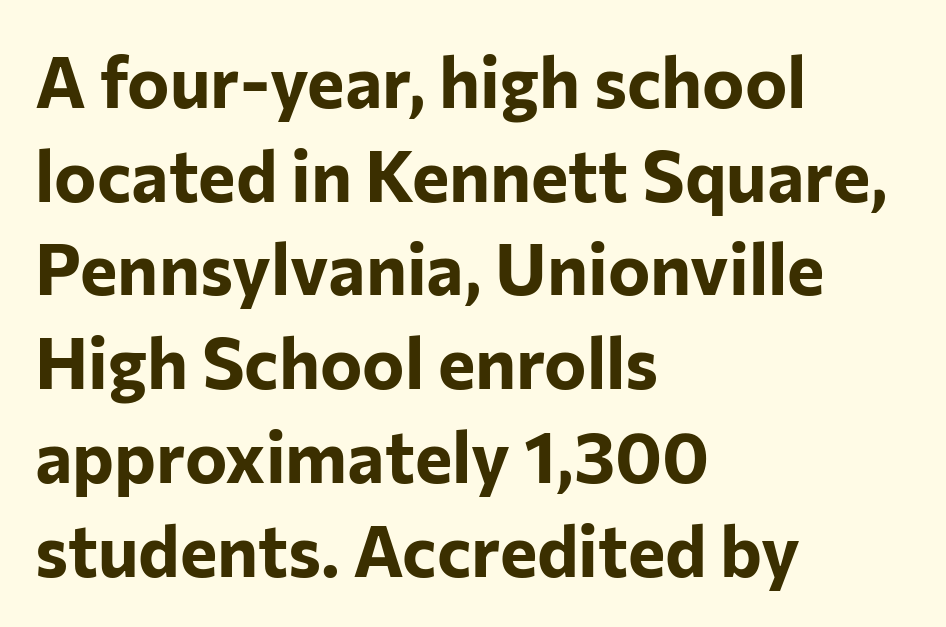
{"serif": "no", "italic": "no", "bold": "yes", "weight": "bold", "width": "normal", "stroke_contrast": "low", "x_height": "medium", "monospaced": "no", "underline": "no", "align": "left", "line_spacing": "normal", "line_spacing_ratio": 1.32, "letter_spacing": "normal", "letter_spacing_em": 0.0, "glyph_px": 71}
